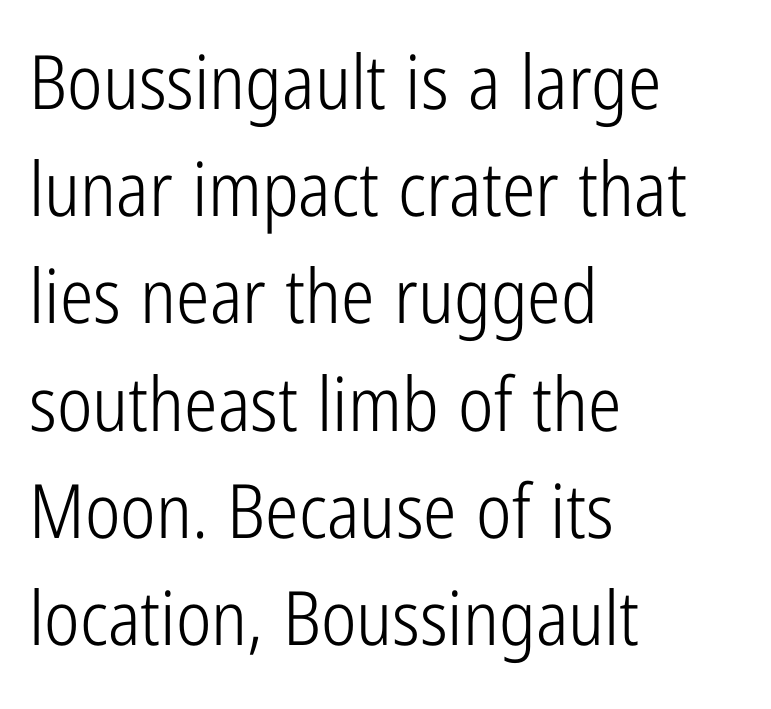
{"serif": "no", "italic": "no", "bold": "no", "weight": "light", "width": "condensed", "stroke_contrast": "low", "x_height": "medium", "monospaced": "no", "underline": "no", "align": "left", "line_spacing": "normal", "line_spacing_ratio": 1.43, "letter_spacing": "normal", "letter_spacing_em": 0.0, "glyph_px": 75}
